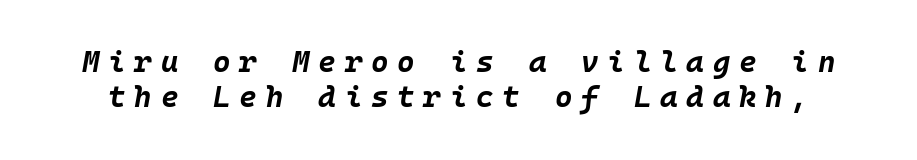
Q: Is the text bold? A: Yes.
Q: Is the text italic (slanted)? A: Yes, it leans right by about 10 degrees.
Q: Is the text underlined? A: No.
Q: Is the spacing between letters normal or unusually wide? A: Unusually wide.
Q: Width (condensed, normal, or wide)? A: Normal.
Q: Stroke contrast? A: Low.
Q: x-height? A: Large.
Q: Monospaced? A: Yes.
